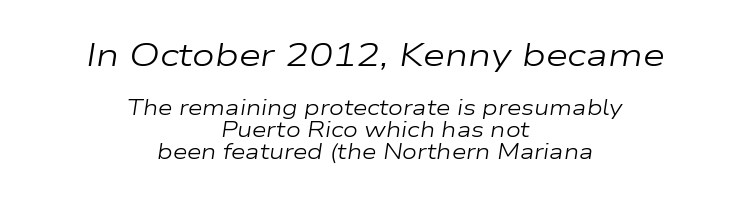
{"italic": "yes", "lean": "right", "slant_degrees": 9, "bold": "no", "weight": "regular", "width": "wide", "stroke_contrast": "low", "x_height": "medium", "monospaced": "no", "underline": "no", "align": "center", "line_spacing": "tight", "line_spacing_ratio": 1.06, "letter_spacing": "normal", "letter_spacing_em": 0.0, "larger_block": "first", "size_ratio": 1.52, "glyph_px": 32}
